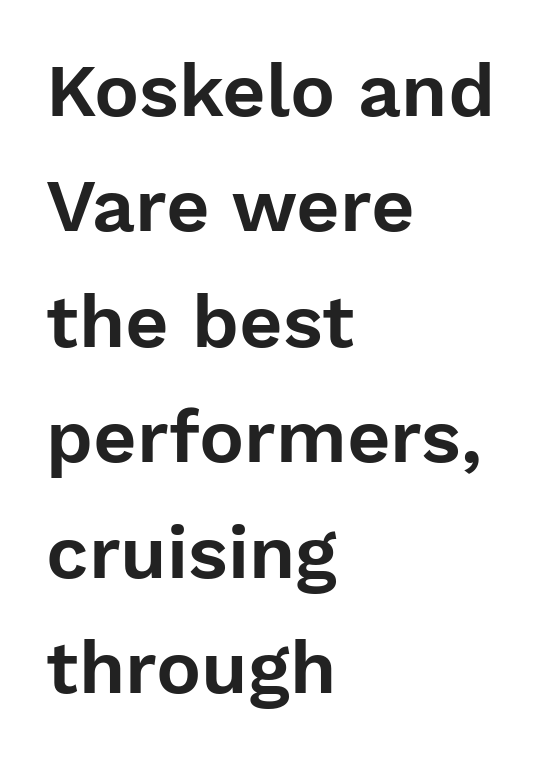
The vertical gap from one line to the next is medium. Letterform terminals end flat and unadorned throughout the passage. Tall strokes in this sample are plumb rather than angled. You could call the tracking neutral — neither tight nor loose.
